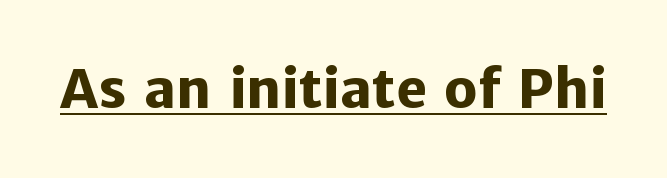
Is this a sans? Yes — the strokes have no serifs. Character widths vary here, with narrow letters taking less room than wide ones. Quick note: not italic, upright. Emphasis is given by a line drawn under the lettering.
